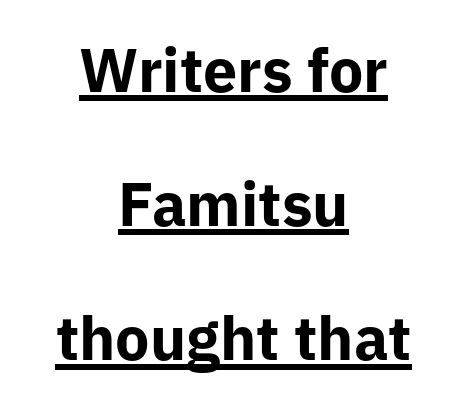
{"serif": "no", "italic": "no", "bold": "yes", "weight": "bold", "width": "normal", "stroke_contrast": "low", "x_height": "medium", "monospaced": "no", "underline": "yes", "align": "center", "line_spacing": "loose", "line_spacing_ratio": 2.2, "letter_spacing": "normal", "letter_spacing_em": 0.0, "glyph_px": 61}
